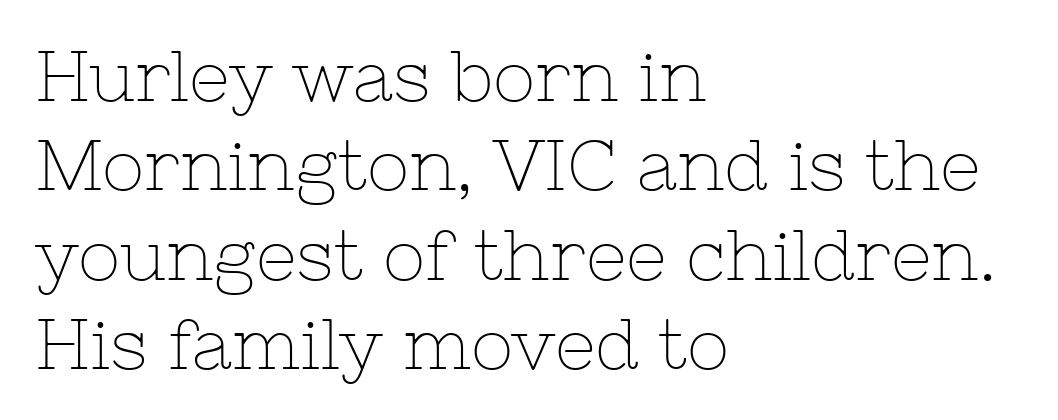
Think standard paragraph weight, or any step lighter than that. The foot of each line stays bare and open. Yep, those are serifs on the letters. Horizontal alignment here is leftward, the default for most running prose. The letters advance in unequal steps, a hallmark of proportional type. One glance says typical: line gaps are just what's usual.
